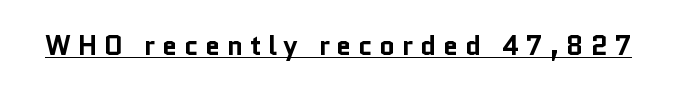
Look at the tracking — it's clearly loosened, letters drifting apart. In terms of posture, this sample is upright. This is heavy type, rendered in bold. This rendering features underlined lettering.
